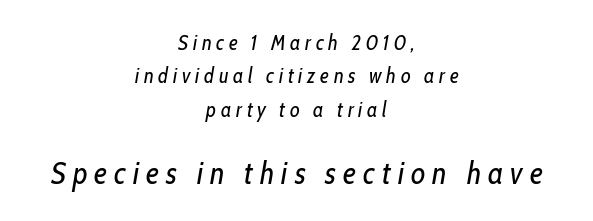
The lines are quadded center. A clean baseline with only descenders dipping below it. The glyphs look as if they've been sheared to an angle. Rows of type keep a routine distance in the vertical direction. The composition opens small and finishes big.
